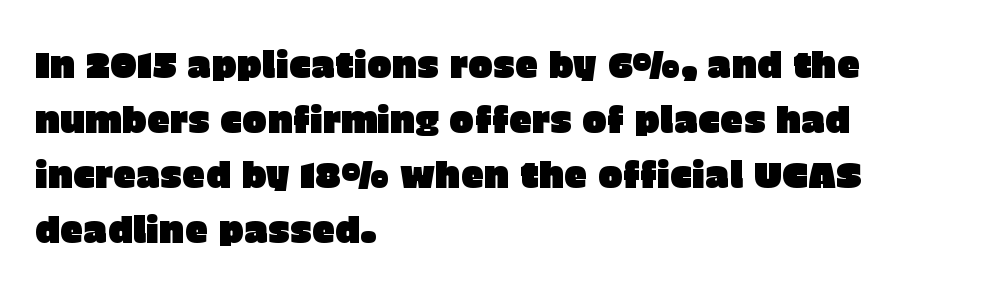
Which margin do the lines hug? The left one — the right edge is uneven. The letters sit at their default tracking, neither squeezed nor spread. The line-height multiplier appears to be the usual default. The words here are not underlined. The passage shown is typeset with a sans-serif family.
